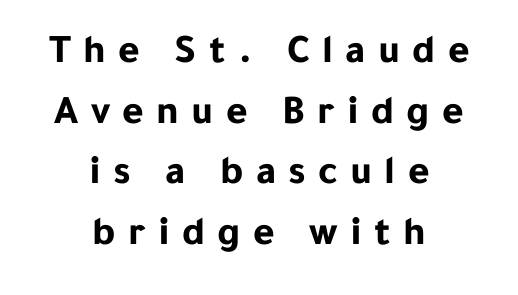
Short and long lines alike share a common midpoint. The glyphs in this specimen are sans serif. Varying glyph widths throughout — classic text-font behaviour. Caption: expanded tracking, letters set apart.
